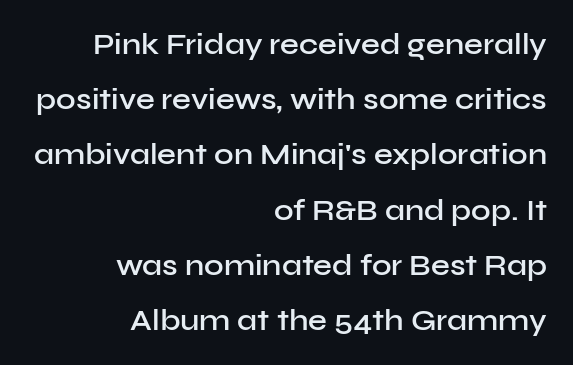
Does the copy run flush right? Yes — the right margin is perfectly even. Regarding serifs, this sample does without them. Spacing verdict: proportional, widths tailored to each character. Stems and bowls a touch heavier than normal — semibold. These lines were composed using upright roman letters. The face used here is rendered with its standard letterfit.
